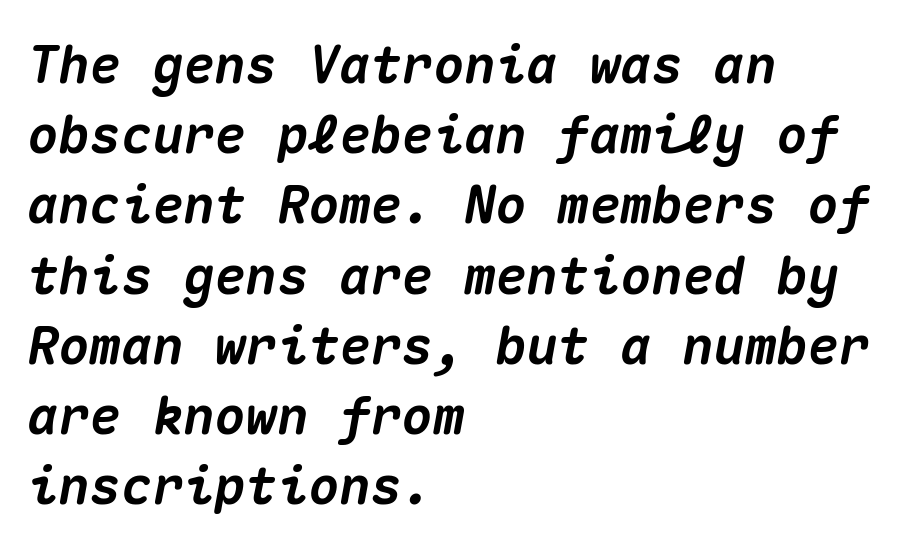
Leading: standard. The face used here is rendered with its standard letterfit. The space directly below the letters is spotless. Observe the lean: these are italic letterforms. A student would call this left alignment; a typographer would say flush left, rag right.
